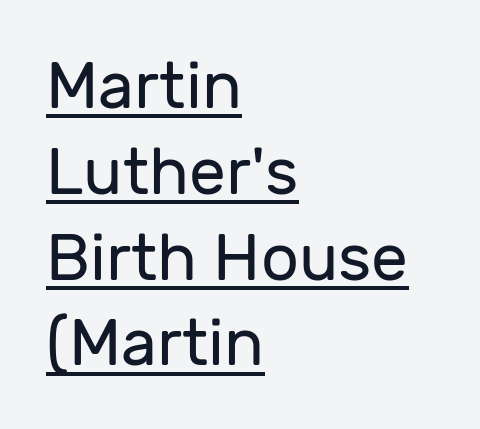
Q: Is the text bold? A: No.
Q: Is the text italic (slanted)? A: No, it is upright.
Q: Is the typeface a serif or a sans-serif typeface? A: Sans-serif.
Q: Is the text underlined? A: Yes.
Q: How is the paragraph aligned? A: Left-aligned.
Q: Is the spacing between letters normal or unusually wide? A: Normal.
Q: Is the spacing between lines tight, normal or loose? A: Normal.
Q: Width (condensed, normal, or wide)? A: Normal.
Q: Stroke contrast? A: Low.
Q: x-height? A: Medium.
Q: Monospaced? A: No.
